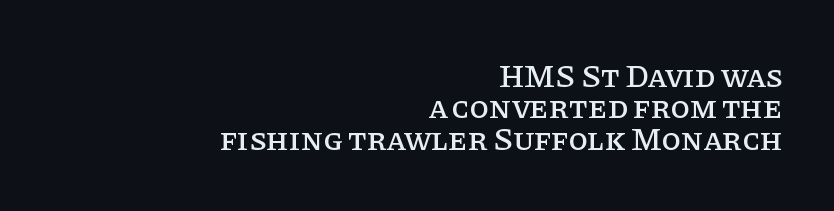
The image shows 32 px serif type, upright; set right-aligned, tight line spacing (0.98x), normal letter spacing, not underlined; low stroke contrast and a large x-height.
